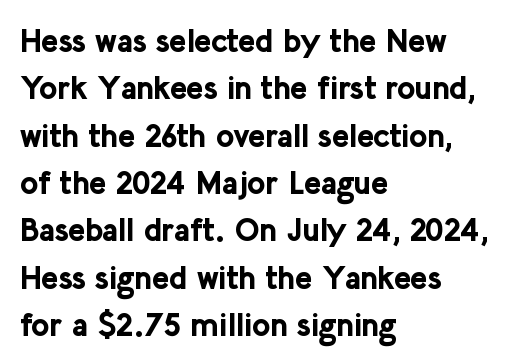
{"serif": "no", "italic": "no", "bold": "yes", "weight": "bold", "width": "normal", "stroke_contrast": "low", "x_height": "medium", "monospaced": "no", "underline": "no", "align": "left", "line_spacing": "normal", "line_spacing_ratio": 1.48, "letter_spacing": "normal", "letter_spacing_em": 0.0, "glyph_px": 32}
